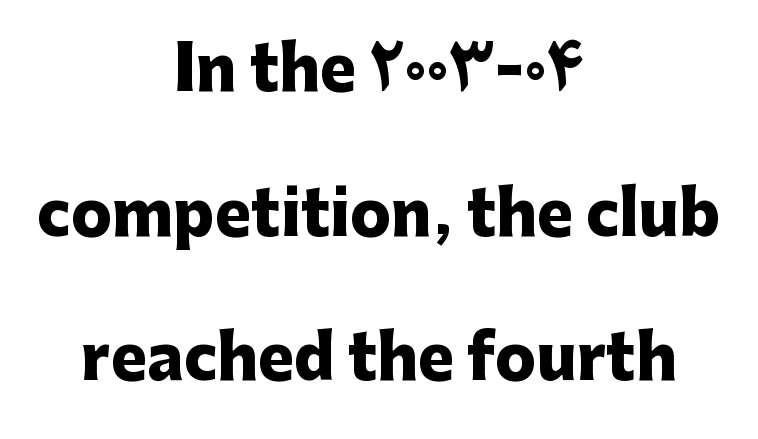
Q: Is the text bold? A: Yes.
Q: Is the text italic (slanted)? A: No, it is upright.
Q: Is the typeface a serif or a sans-serif typeface? A: Sans-serif.
Q: Is the text underlined? A: No.
Q: How is the paragraph aligned? A: Centered.
Q: Is the spacing between letters normal or unusually wide? A: Normal.
Q: Is the spacing between lines tight, normal or loose? A: Loose.
Q: Width (condensed, normal, or wide)? A: Normal.
Q: Stroke contrast? A: Low.
Q: x-height? A: Medium.
Q: Monospaced? A: No.
